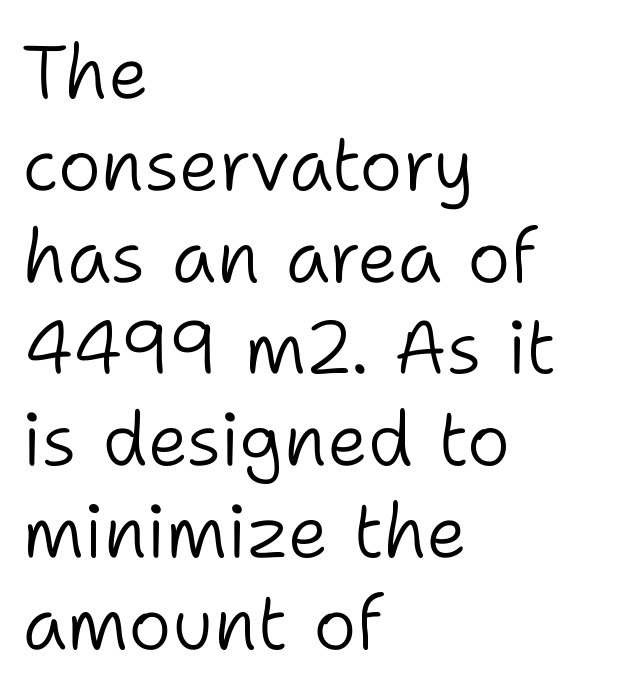
{"serif": "no", "italic": "no", "bold": "no", "weight": "light", "width": "normal", "stroke_contrast": "low", "x_height": "medium", "monospaced": "no", "underline": "no", "align": "left", "line_spacing_ratio": 1.24, "letter_spacing": "normal", "letter_spacing_em": 0.0, "glyph_px": 74}
